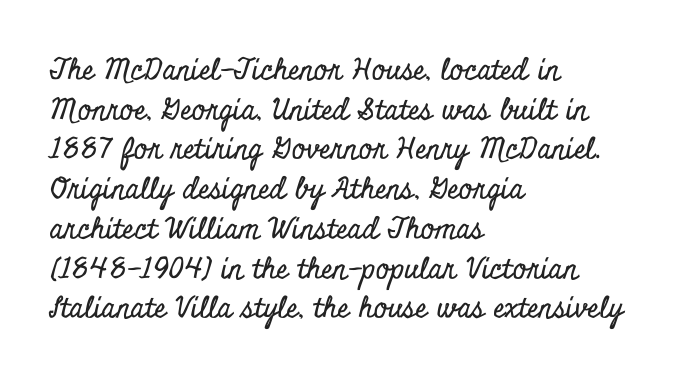
{"serif": "yes", "width": "condensed", "stroke_contrast": "low", "x_height": "small", "monospaced": "no", "underline": "no", "align": "left", "line_spacing": "normal", "line_spacing_ratio": 1.37, "letter_spacing": "normal", "letter_spacing_em": 0.0, "glyph_px": 29}
